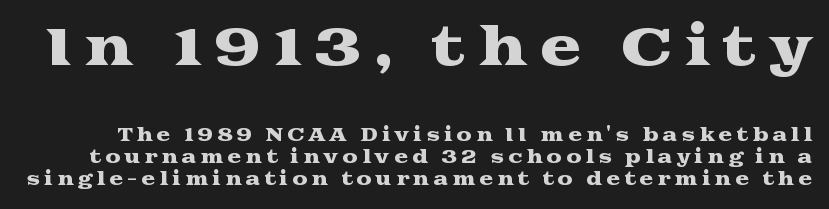
The image shows 51 px wide serif type, upright; set normal line spacing (1.31x), unusually wide letter spacing (+0.23 em), not underlined; the first (top) block is 3.0x larger; medium stroke contrast and a medium x-height.
